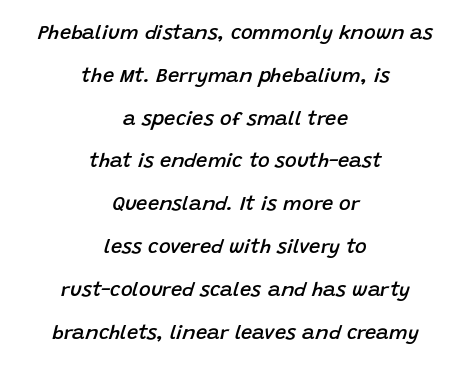
Each new line begins a long way beneath the previous one. Teacher's note: observe the equal gaps on both sides — that is centered alignment. Letter spacing: default. Rule under the text: the space is simply empty. A somewhat darkened texture: the type is semibold rather than bold.
